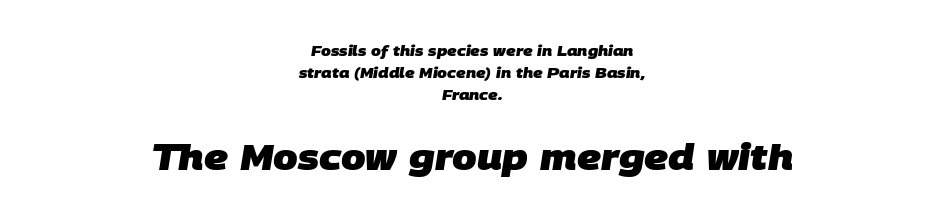
The image shows 35 px heavy sans-serif type; set centered, normal line spacing (1.58x), normal letter spacing, not underlined; the second (bottom) block is 2.5x larger; low stroke contrast and a large x-height.
